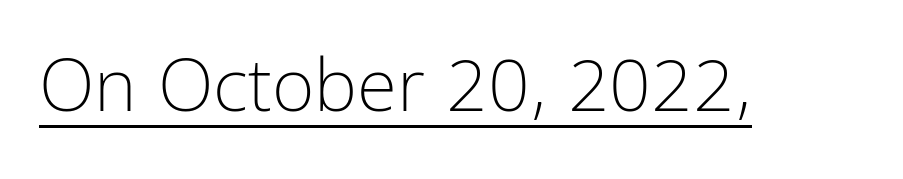
These lines were composed using upright roman letters. Weight: not bold — regular or lighter. Font category for this specimen: sans-serif. The lettering is marked with a stroke running underneath it. Note the varied advance widths — an 'i' is clearly narrower than an 'm'. The passage shown has conventional tracking throughout.
